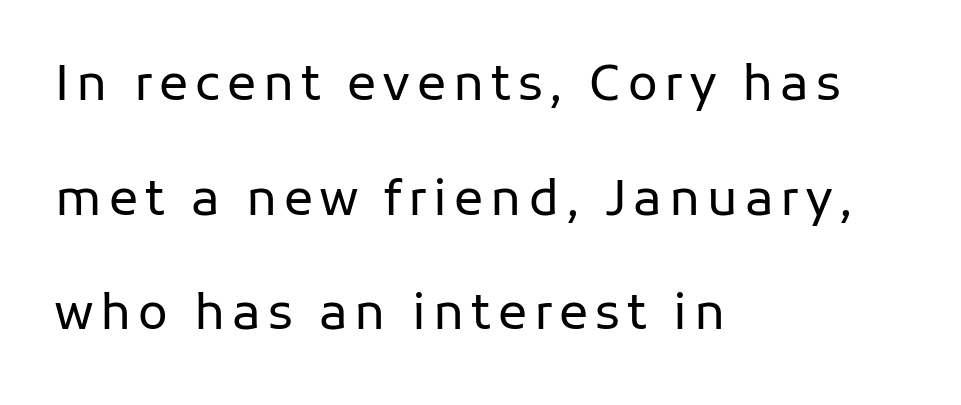
The image shows 49 px regular-weight sans-serif type, upright; set left-aligned, loose line spacing (2.34x), not underlined; low stroke contrast and a medium x-height.
